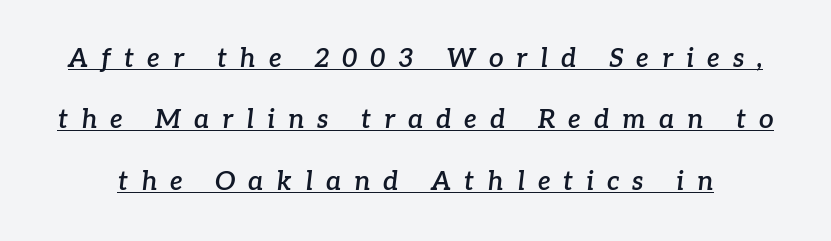
The image shows 26 px text type, italic (leaning right); set loose line spacing (2.36x), unusually wide letter spacing (+0.5 em), underlined.
